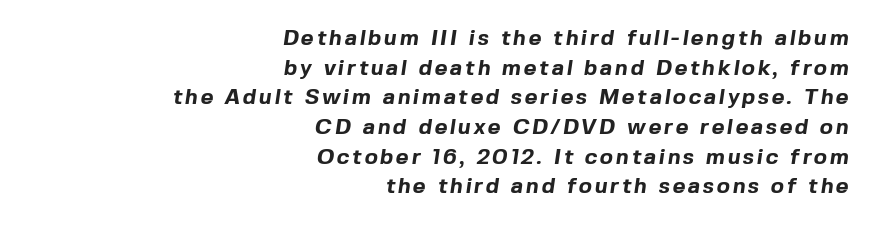
Q: Is the text bold? A: Yes.
Q: Is the text underlined? A: No.
Q: How is the paragraph aligned? A: Right-aligned.
Q: Is the spacing between lines tight, normal or loose? A: Normal.
